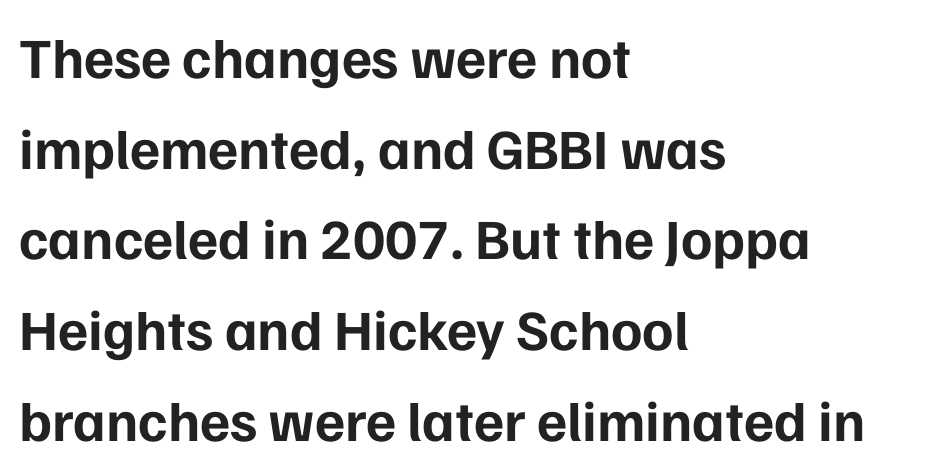
Q: Is the text bold? A: Yes.
Q: Is the text italic (slanted)? A: No, it is upright.
Q: Is the typeface a serif or a sans-serif typeface? A: Sans-serif.
Q: Is the text underlined? A: No.
Q: How is the paragraph aligned? A: Left-aligned.
Q: Is the spacing between letters normal or unusually wide? A: Normal.
Q: Is the spacing between lines tight, normal or loose? A: Normal.
Q: Width (condensed, normal, or wide)? A: Normal.
Q: Stroke contrast? A: Low.
Q: x-height? A: Medium.
Q: Monospaced? A: No.
